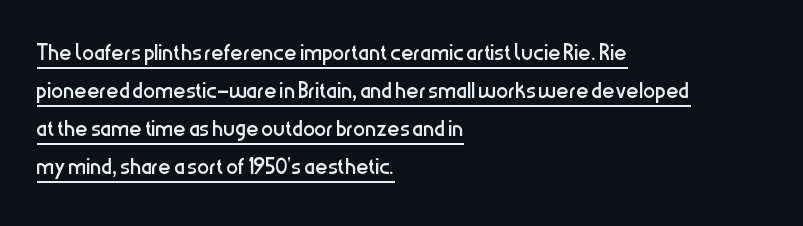
The passage shown stacks its lines at a standard gap. The passage shown is underscored from start to finish. No feet cap the strokes, marking this as sans-serif type. Where is the straight margin? On the left. Vertical strokes here are truly vertical. Looks like regular typesetting: each glyph gets only the width it needs.
